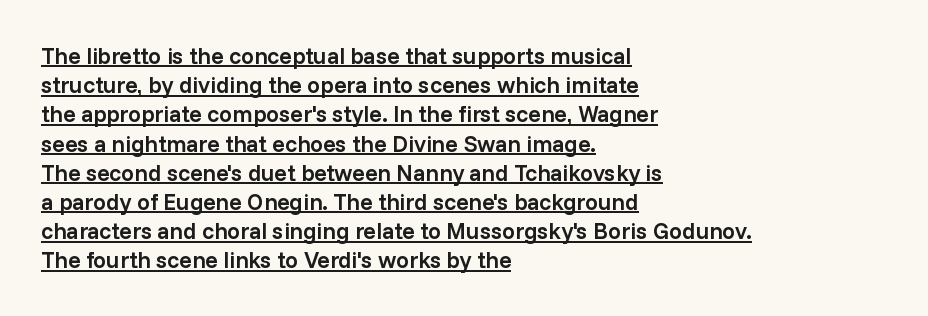
Q: Is the text bold? A: Semi-bold.
Q: Is the text italic (slanted)? A: No, it is upright.
Q: Is the text underlined? A: Yes.
Q: How is the paragraph aligned? A: Left-aligned.
Q: Is the spacing between letters normal or unusually wide? A: Normal.
Q: Is the spacing between lines tight, normal or loose? A: Normal.
